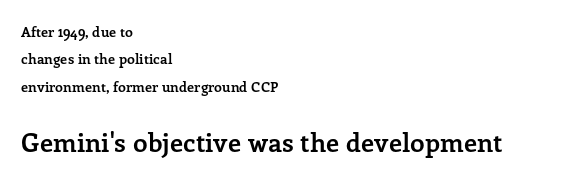
Q: Is the text bold? A: Yes.
Q: Is the text italic (slanted)? A: No, it is upright.
Q: Is the text underlined? A: No.
Q: How is the paragraph aligned? A: Left-aligned.
Q: Is the spacing between letters normal or unusually wide? A: Normal.
Q: Is the spacing between lines tight, normal or loose? A: Loose.
Q: Which block of text is set in a larger size, the first (top) or the second (bottom)? A: The second (bottom) one.
